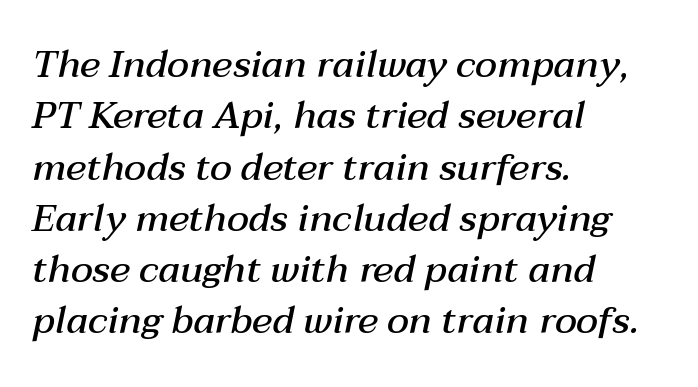
Q: Is the text bold? A: Semi-bold.
Q: Is the text italic (slanted)? A: Yes, it leans right by about 12 degrees.
Q: Is the text underlined? A: No.
Q: How is the paragraph aligned? A: Left-aligned.
Q: Is the spacing between letters normal or unusually wide? A: Normal.
Q: Is the spacing between lines tight, normal or loose? A: Normal.
Q: Width (condensed, normal, or wide)? A: Normal.
Q: Stroke contrast? A: Medium.
Q: x-height? A: Medium.
Q: Monospaced? A: No.
